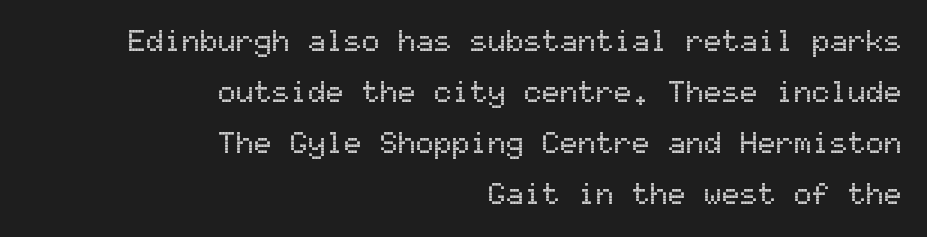
{"serif": "no", "italic": "no", "width": "normal", "stroke_contrast": "medium", "x_height": "medium", "monospaced": "yes", "underline": "no", "align": "right", "line_spacing": "normal", "line_spacing_ratio": 1.7, "letter_spacing": "normal", "letter_spacing_em": 0.0, "glyph_px": 30}
